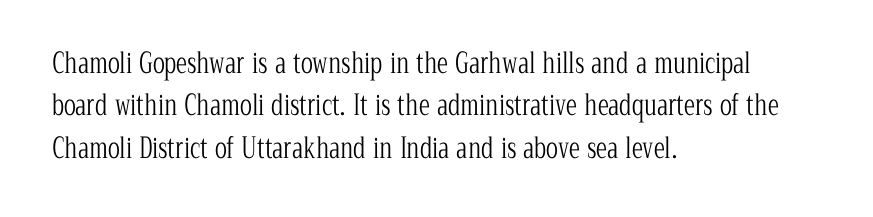
The image shows 28 px light, condensed serif type, upright; set left-aligned, normal line spacing (1.51x), normal letter spacing, not underlined; low stroke contrast and a medium x-height.
